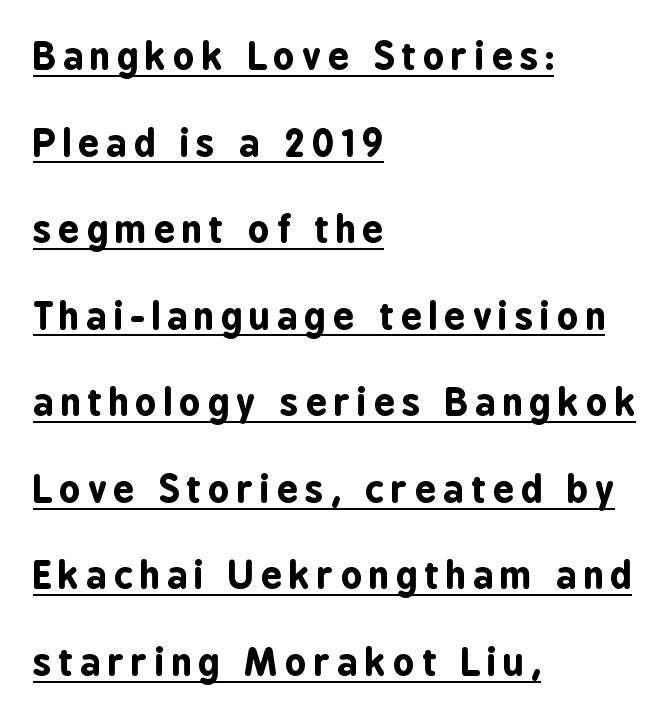
The image shows 37 px bold, condensed sans-serif type, upright; set left-aligned, loose line spacing (2.34x), underlined; low stroke contrast and a medium x-height.
